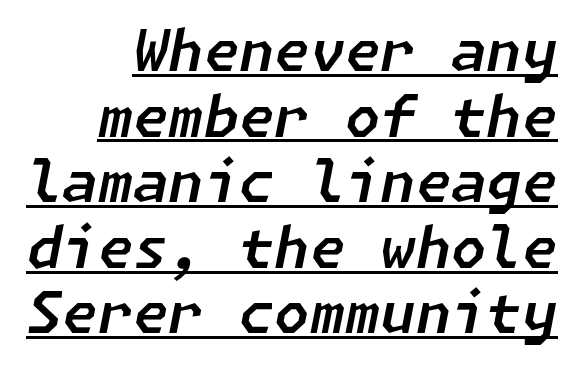
{"italic": "yes", "lean": "right", "slant_degrees": 11, "width": "normal", "stroke_contrast": "low", "x_height": "medium", "underline": "yes", "align": "right", "line_spacing": "tight", "line_spacing_ratio": 1.15, "letter_spacing": "normal", "letter_spacing_em": 0.0, "glyph_px": 57}
